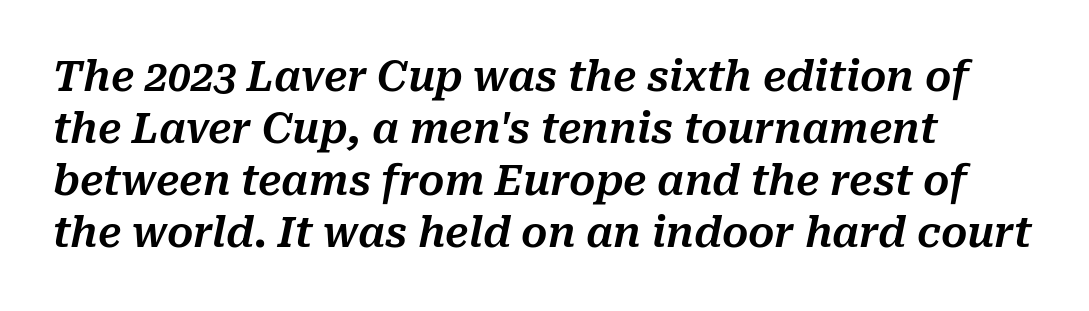
{"italic": "yes", "lean": "right", "slant_degrees": 10, "width": "normal", "stroke_contrast": "medium", "x_height": "medium", "monospaced": "no", "underline": "no", "line_spacing": "normal", "line_spacing_ratio": 1.27, "letter_spacing": "normal", "letter_spacing_em": 0.0, "glyph_px": 41}
